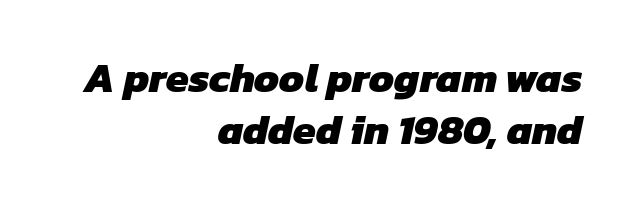
{"serif": "no", "bold": "yes", "weight": "heavy", "width": "normal", "stroke_contrast": "low", "x_height": "medium", "monospaced": "no", "underline": "no", "align": "right", "line_spacing": "normal", "line_spacing_ratio": 1.28, "letter_spacing": "normal", "letter_spacing_em": 0.0, "glyph_px": 41}
